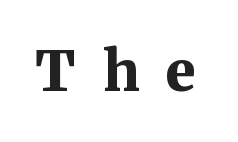
{"serif": "yes", "italic": "no", "bold": "yes", "weight": "bold", "width": "normal", "stroke_contrast": "medium", "x_height": "medium", "monospaced": "no", "underline": "no", "letter_spacing": "wide", "letter_spacing_em": 0.48, "glyph_px": 56}
